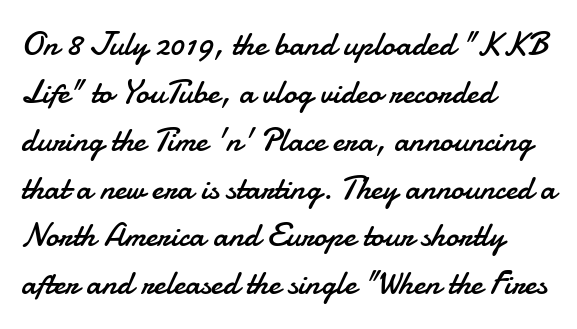
Q: Is the text bold? A: No.
Q: Is the text italic (slanted)? A: Yes.
Q: Is the typeface a serif or a sans-serif typeface? A: Sans-serif.
Q: Is the text underlined? A: No.
Q: How is the paragraph aligned? A: Left-aligned.
Q: Is the spacing between letters normal or unusually wide? A: Normal.
Q: Is the spacing between lines tight, normal or loose? A: Normal.
Q: Width (condensed, normal, or wide)? A: Normal.
Q: Stroke contrast? A: Low.
Q: x-height? A: Small.
Q: Monospaced? A: No.
